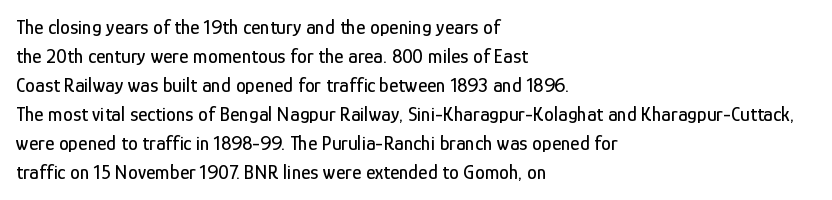
Q: Is the text italic (slanted)? A: No, it is upright.
Q: Is the text underlined? A: No.
Q: How is the paragraph aligned? A: Left-aligned.
Q: Is the spacing between letters normal or unusually wide? A: Normal.
Q: Is the spacing between lines tight, normal or loose? A: Normal.
